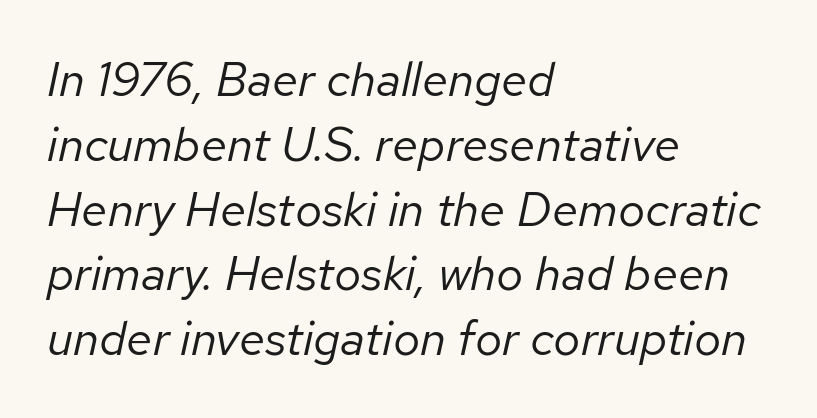
{"italic": "yes", "lean": "right", "slant_degrees": 12, "bold": "no", "weight": "regular", "width": "normal", "stroke_contrast": "low", "x_height": "medium", "monospaced": "no", "underline": "no", "align": "left", "line_spacing": "normal", "line_spacing_ratio": 1.35, "letter_spacing": "normal", "letter_spacing_em": 0.0, "glyph_px": 48}
